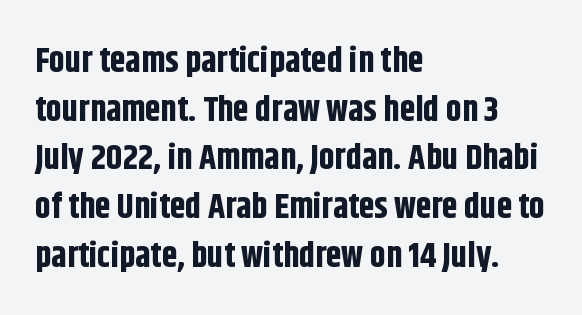
Q: Is the text bold? A: Yes.
Q: Is the text italic (slanted)? A: No, it is upright.
Q: Is the typeface a serif or a sans-serif typeface? A: Sans-serif.
Q: Is the text underlined? A: No.
Q: How is the paragraph aligned? A: Left-aligned.
Q: Is the spacing between letters normal or unusually wide? A: Normal.
Q: Is the spacing between lines tight, normal or loose? A: Normal.
Q: Width (condensed, normal, or wide)? A: Condensed.
Q: Stroke contrast? A: Low.
Q: x-height? A: Large.
Q: Monospaced? A: No.
